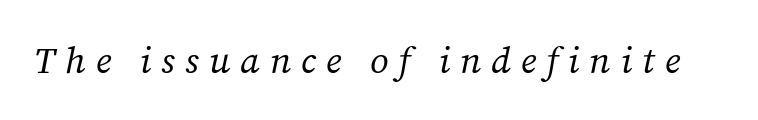
{"serif": "yes", "italic": "yes", "lean": "right", "slant_degrees": 12, "bold": "no", "weight": "regular", "width": "normal", "stroke_contrast": "medium", "x_height": "medium", "monospaced": "no", "underline": "no", "letter_spacing": "wide", "letter_spacing_em": 0.27, "glyph_px": 37}
